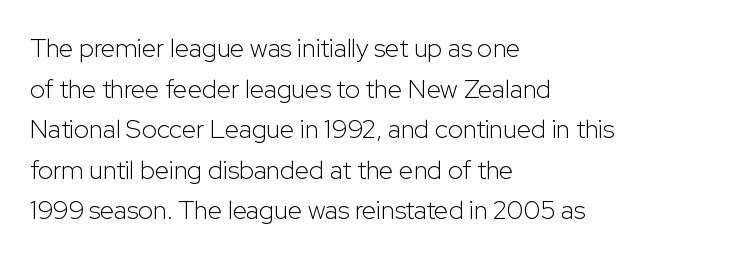
The zone under the glyphs is completely vacant. Letters have the restrained weight of plain body copy at most. Line beginnings align vertically; line endings do not. The gaps between neighbouring characters are ordinary and unremarkable.
